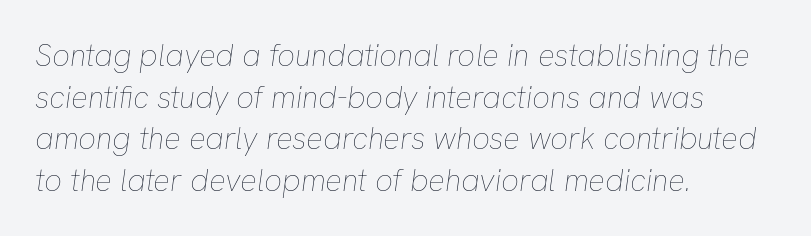
{"italic": "yes", "lean": "right", "slant_degrees": 8, "bold": "no", "weight": "thin", "width": "normal", "stroke_contrast": "low", "x_height": "medium", "monospaced": "no", "underline": "no", "align": "left", "line_spacing": "normal", "line_spacing_ratio": 1.34, "letter_spacing": "normal", "letter_spacing_em": 0.0, "glyph_px": 31}
